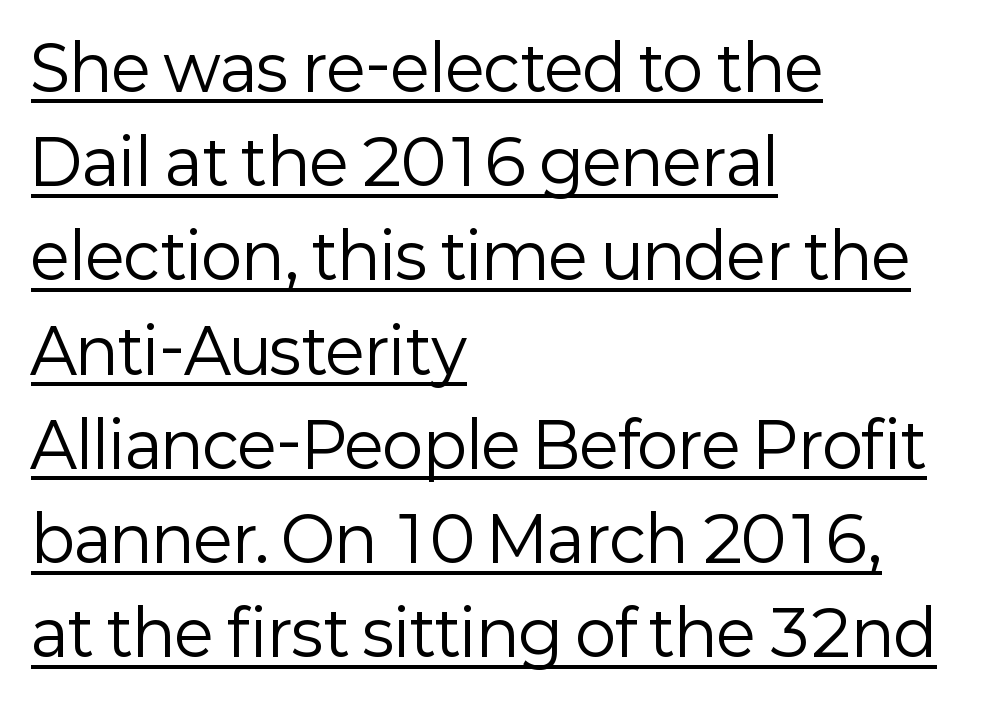
The compositor pushed each line to the left boundary. These characters rest on top of a visible drawn line. Spacing verdict: proportional, widths tailored to each character. Each new line begins a customary step beneath the previous one. Weight: not bold — regular or lighter. Rendered with straight, roman letterforms.
